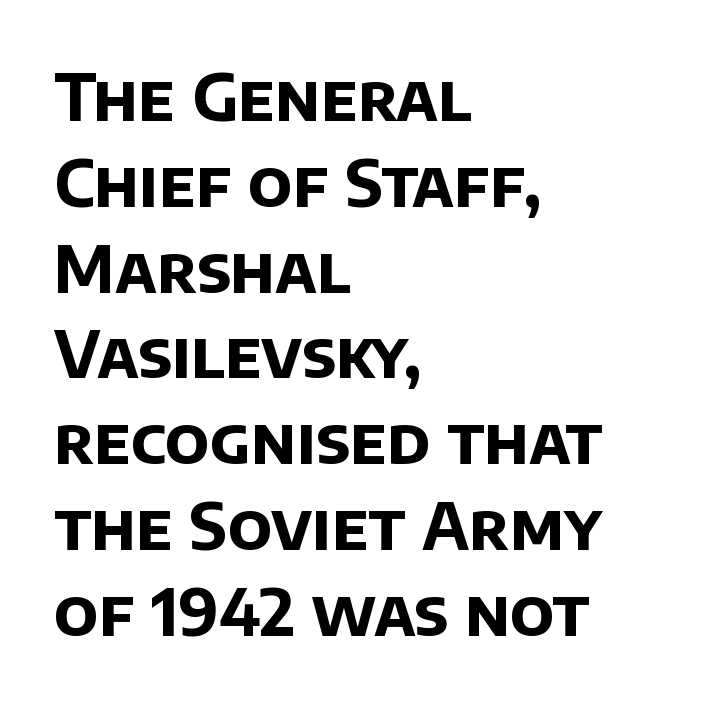
Q: Is the text bold? A: Yes.
Q: Is the typeface a serif or a sans-serif typeface? A: Sans-serif.
Q: Is the text underlined? A: No.
Q: How is the paragraph aligned? A: Left-aligned.
Q: Is the spacing between letters normal or unusually wide? A: Normal.
Q: Is the spacing between lines tight, normal or loose? A: Normal.
Q: Width (condensed, normal, or wide)? A: Normal.
Q: Stroke contrast? A: Low.
Q: x-height? A: Large.
Q: Monospaced? A: No.
